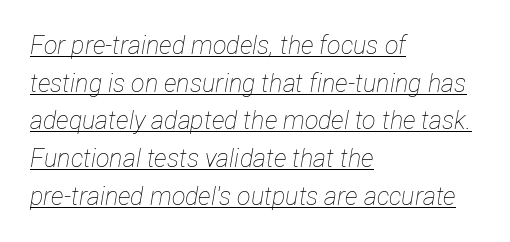
{"italic": "yes", "lean": "right", "slant_degrees": 12, "bold": "no", "underline": "yes", "align": "left", "line_spacing": "normal", "line_spacing_ratio": 1.51, "letter_spacing": "normal", "letter_spacing_em": 0.0, "glyph_px": 25}
